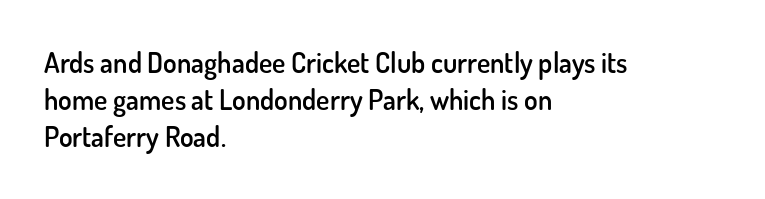
{"serif": "no", "italic": "no", "bold": "semi", "weight": "semibold", "width": "normal", "stroke_contrast": "low", "x_height": "small", "monospaced": "no", "underline": "no", "align": "left", "line_spacing": "normal", "line_spacing_ratio": 1.33, "letter_spacing": "normal", "letter_spacing_em": 0.0, "glyph_px": 28}
